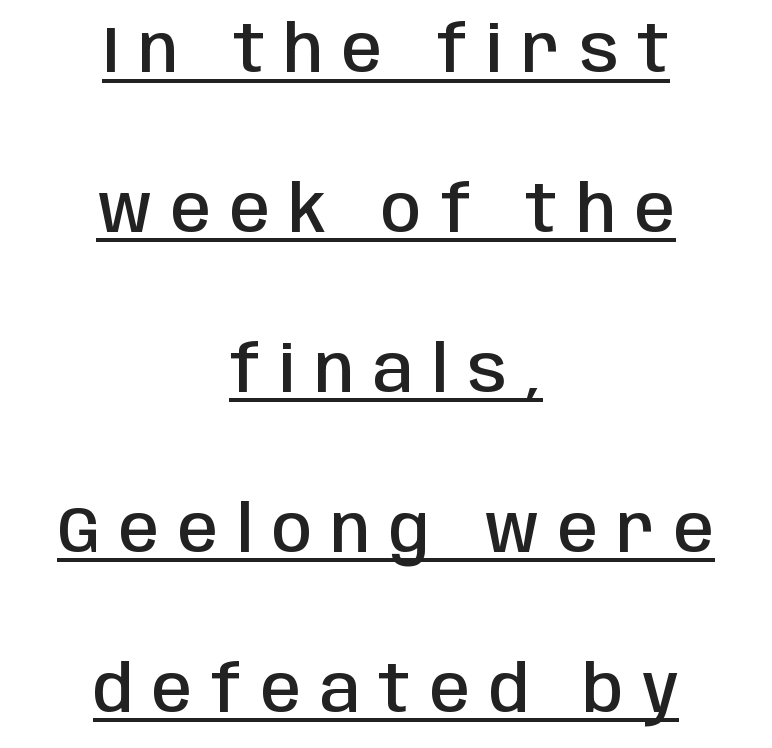
The image shows 65 px semibold, condensed sans-serif type, upright; set centered, loose line spacing (2.46x), unusually wide letter spacing (+0.29 em), underlined; low stroke contrast and a large x-height.
